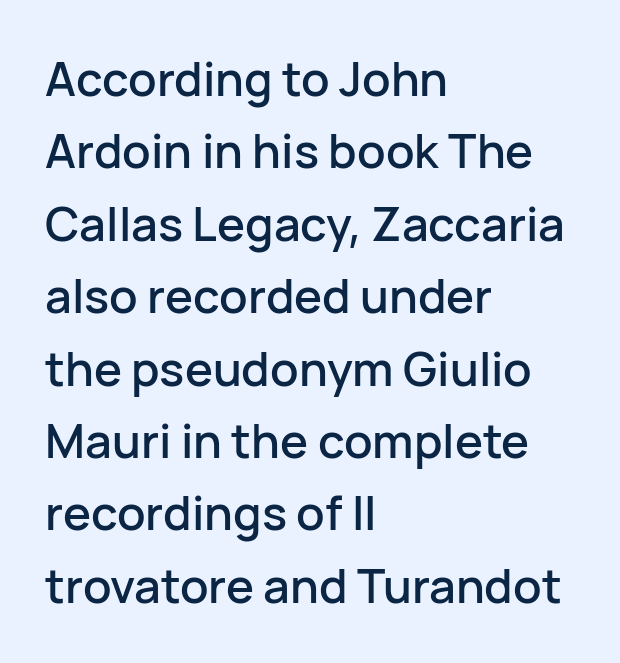
{"serif": "no", "italic": "no", "width": "normal", "stroke_contrast": "low", "x_height": "medium", "monospaced": "no", "underline": "no", "align": "left", "line_spacing": "normal", "line_spacing_ratio": 1.54, "letter_spacing": "normal", "letter_spacing_em": 0.0, "glyph_px": 47}
